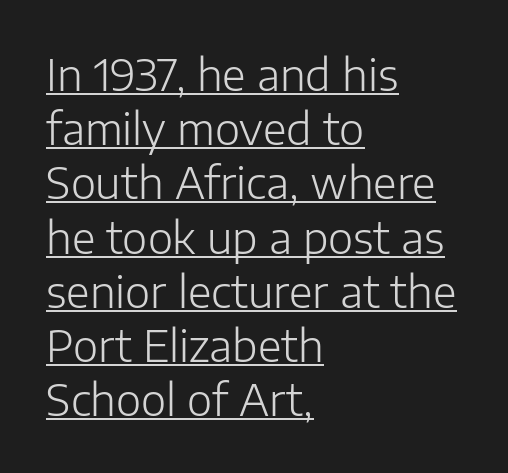
{"serif": "no", "italic": "no", "bold": "no", "weight": "light", "width": "normal", "stroke_contrast": "low", "x_height": "medium", "monospaced": "no", "underline": "yes", "align": "left", "line_spacing": "normal", "line_spacing_ratio": 1.26, "letter_spacing": "normal", "letter_spacing_em": 0.0, "glyph_px": 43}
